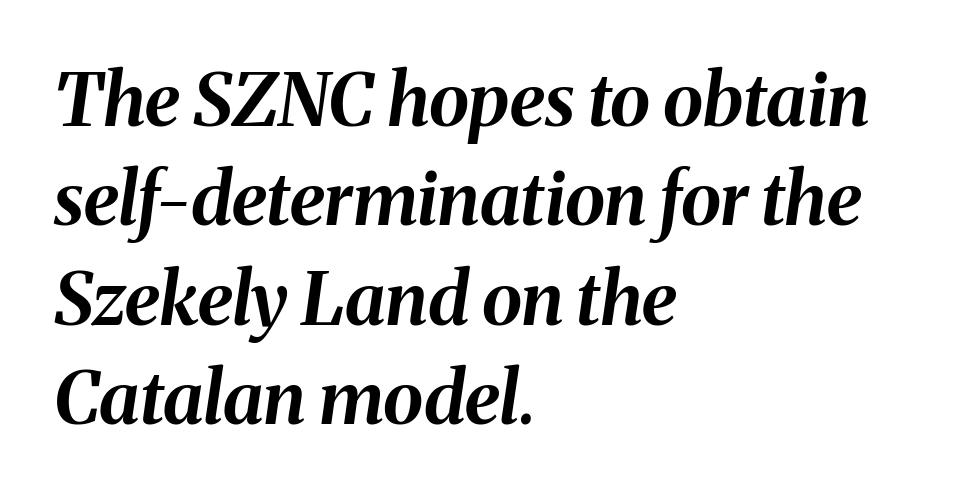
Q: Is the text bold? A: Yes.
Q: Is the text italic (slanted)? A: Yes, it leans right by about 8 degrees.
Q: Is the text underlined? A: No.
Q: How is the paragraph aligned? A: Left-aligned.
Q: Is the spacing between letters normal or unusually wide? A: Normal.
Q: Is the spacing between lines tight, normal or loose? A: Normal.
Q: Width (condensed, normal, or wide)? A: Normal.
Q: Stroke contrast? A: Medium.
Q: x-height? A: Medium.
Q: Monospaced? A: No.
